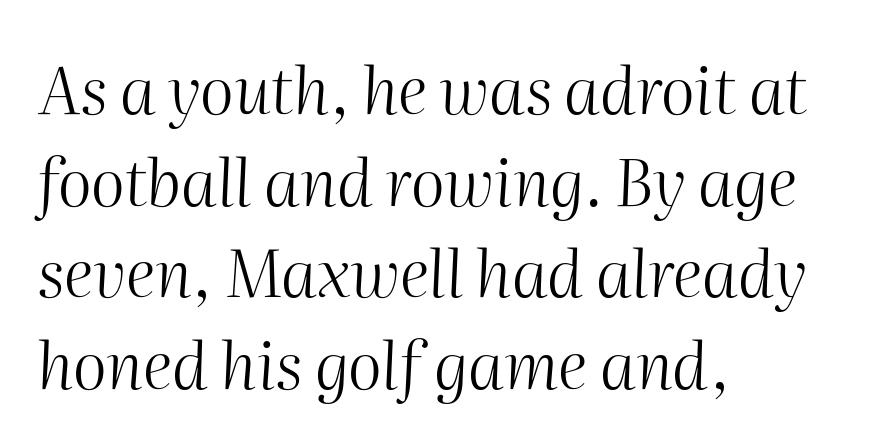
{"italic": "yes", "lean": "right", "slant_degrees": 2, "bold": "no", "weight": "light", "width": "normal", "stroke_contrast": "medium", "x_height": "medium", "monospaced": "no", "underline": "no", "align": "left", "line_spacing": "normal", "line_spacing_ratio": 1.41, "letter_spacing": "normal", "letter_spacing_em": 0.0, "glyph_px": 65}
